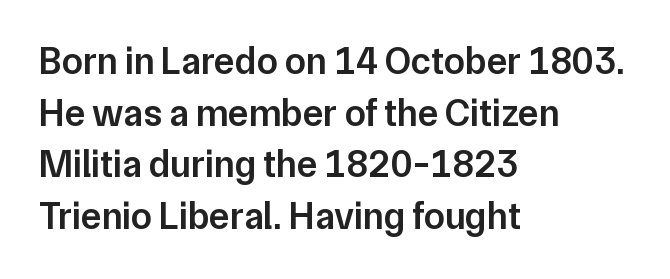
Q: Is the text bold? A: Semi-bold.
Q: Is the text italic (slanted)? A: No, it is upright.
Q: Is the typeface a serif or a sans-serif typeface? A: Sans-serif.
Q: Is the text underlined? A: No.
Q: How is the paragraph aligned? A: Left-aligned.
Q: Is the spacing between letters normal or unusually wide? A: Normal.
Q: Is the spacing between lines tight, normal or loose? A: Normal.
Q: Width (condensed, normal, or wide)? A: Normal.
Q: Stroke contrast? A: Low.
Q: x-height? A: Medium.
Q: Monospaced? A: No.
